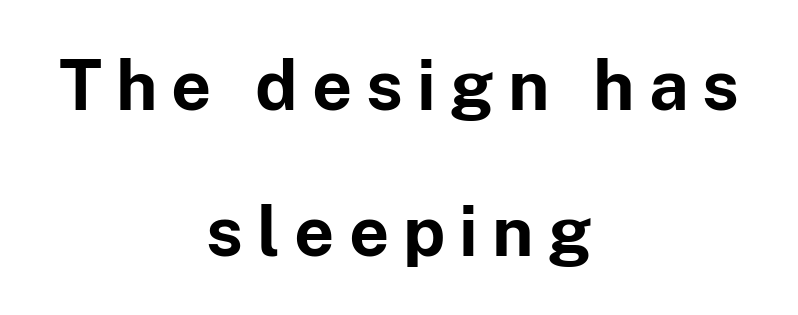
{"serif": "no", "italic": "no", "bold": "yes", "weight": "bold", "width": "normal", "stroke_contrast": "low", "x_height": "medium", "monospaced": "no", "underline": "no", "align": "center", "line_spacing": "loose", "line_spacing_ratio": 2.08, "letter_spacing": "wide", "letter_spacing_em": 0.2, "glyph_px": 70}
